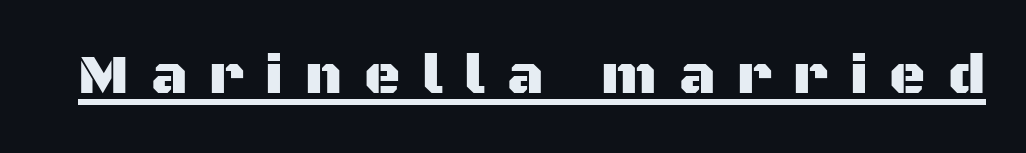
Students, note that the glyphs here are deliberately spaced far apart. The sample's only ornament is a line tracing under the words. Are there feet on the stems? There aren't — it's a sans. This sample has the flowing, uneven cadence of proportional lettering. Quick note: not italic, upright.
